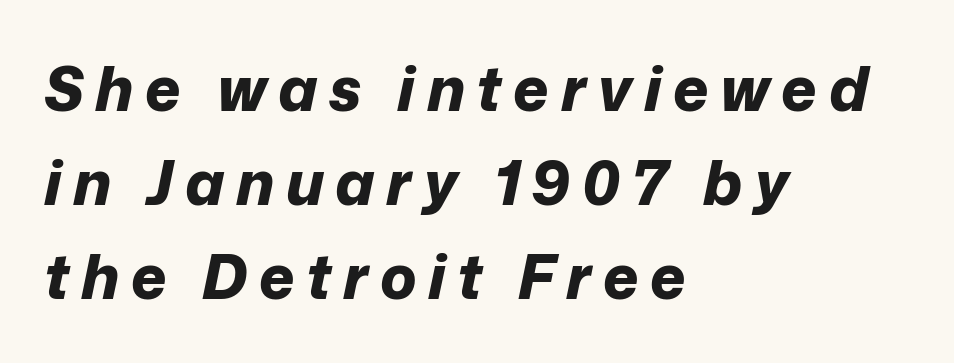
The ragged edge is on the right, which tells us the setting is flush left. Reading down the column, the eye jumps a familiar distance to each next line. Rule under the text: the space is simply empty. Its strokes are broad and dark, the hallmark of bold type. You can tell it's italic because the verticals aren't actually vertical. Here the designer chose a conventional face with non-uniform glyph widths.
